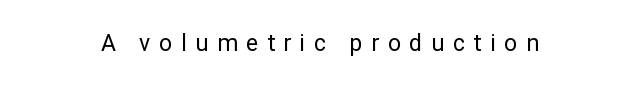
The image shows 23 px text type, upright; set centered, unusually wide letter spacing (+0.38 em), not underlined.
